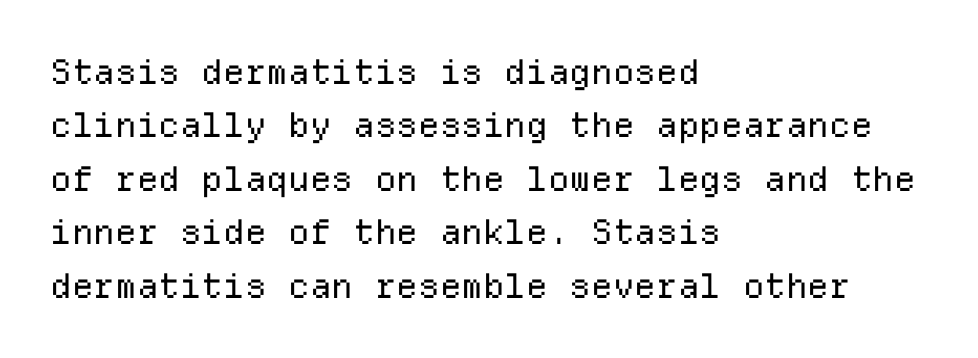
The image shows 34 px regular-weight sans-serif type, upright, monospaced; set left-aligned, normal line spacing (1.57x), normal letter spacing, not underlined; low stroke contrast and a medium x-height.
